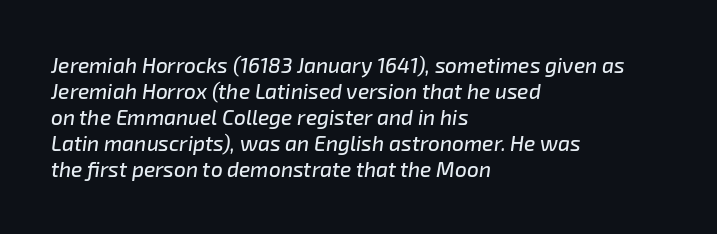
{"italic": "yes", "lean": "right", "slant_degrees": 8, "underline": "no", "align": "left", "line_spacing_ratio": 1.24, "letter_spacing": "normal", "letter_spacing_em": 0.0, "glyph_px": 21}
